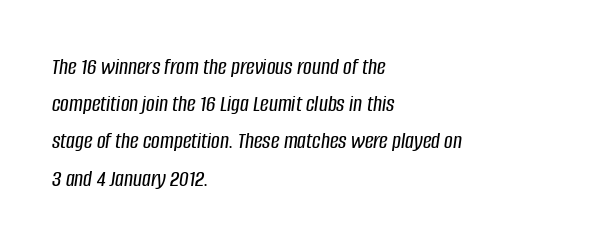
The image shows 24 px text type, italic (leaning right); set left-aligned, normal line spacing (1.55x), normal letter spacing, not underlined.
